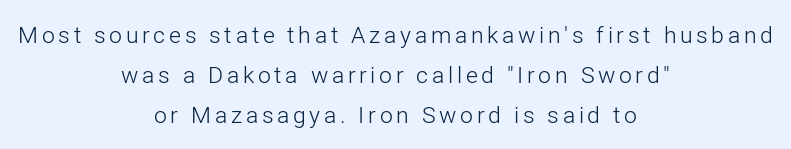
The font is comparable to plain body text, perhaps lighter. When letters stand straight like this, we call the style roman or upright. Compared with a flush-left layout, this one balances lines on the center instead. Type without underlining.
